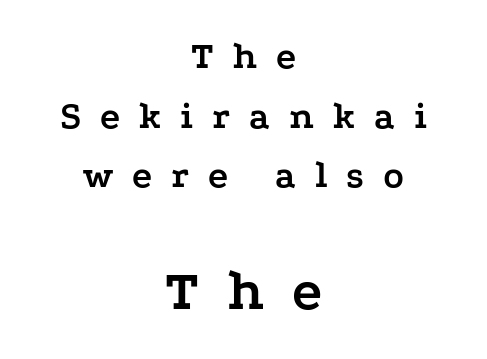
Q: Is the text bold? A: Yes.
Q: Is the text italic (slanted)? A: No, it is upright.
Q: Is the typeface a serif or a sans-serif typeface? A: Serif.
Q: Is the text underlined? A: No.
Q: How is the paragraph aligned? A: Centered.
Q: Is the spacing between letters normal or unusually wide? A: Unusually wide.
Q: Is the spacing between lines tight, normal or loose? A: Normal.
Q: Which block of text is set in a larger size, the first (top) or the second (bottom)? A: The second (bottom) one.
Q: Width (condensed, normal, or wide)? A: Wide.
Q: Stroke contrast? A: Low.
Q: x-height? A: Medium.
Q: Monospaced? A: No.
